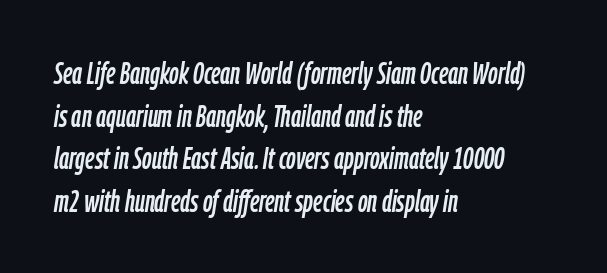
{"italic": "yes", "lean": "right", "slant_degrees": 9, "width": "condensed", "stroke_contrast": "low", "x_height": "medium", "monospaced": "no", "underline": "no", "align": "left", "line_spacing": "normal", "line_spacing_ratio": 1.42, "letter_spacing": "normal", "letter_spacing_em": 0.0, "glyph_px": 30}
